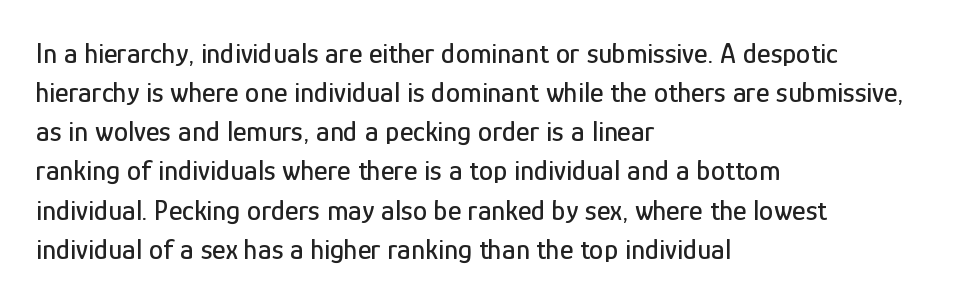
{"serif": "no", "italic": "no", "width": "condensed", "stroke_contrast": "low", "x_height": "medium", "monospaced": "no", "underline": "no", "align": "left", "line_spacing": "normal", "line_spacing_ratio": 1.35, "letter_spacing": "normal", "letter_spacing_em": 0.0, "glyph_px": 29}
